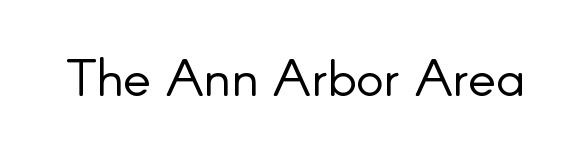
The image shows 52 px light sans-serif type, upright; set normal letter spacing, not underlined; low stroke contrast and a small x-height.
